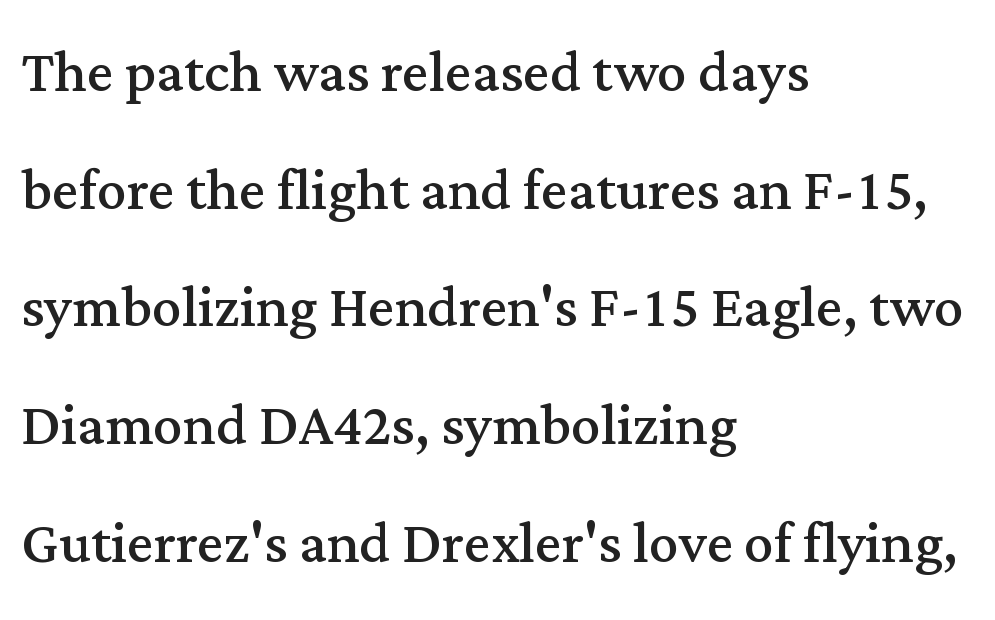
The image shows 74 px regular-weight serif type, upright; set left-aligned, normal line spacing (1.59x), normal letter spacing, not underlined; medium stroke contrast and a medium x-height.
